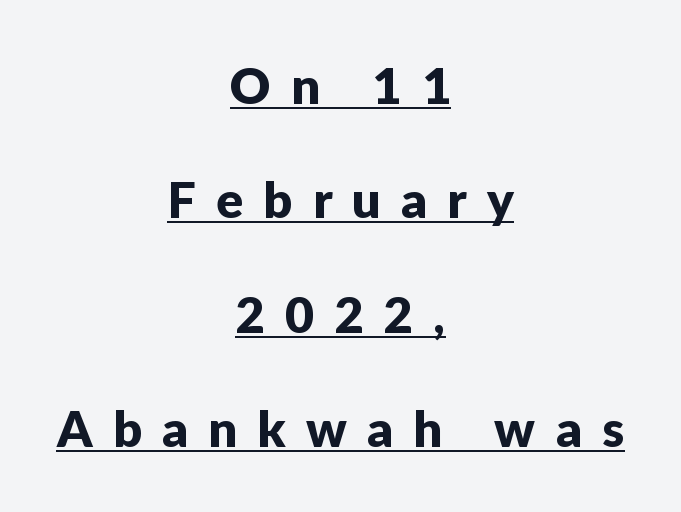
The image shows 50 px sans-serif type, upright; set centered, loose line spacing (2.29x), unusually wide letter spacing (+0.41 em), underlined; low stroke contrast and a medium x-height.
